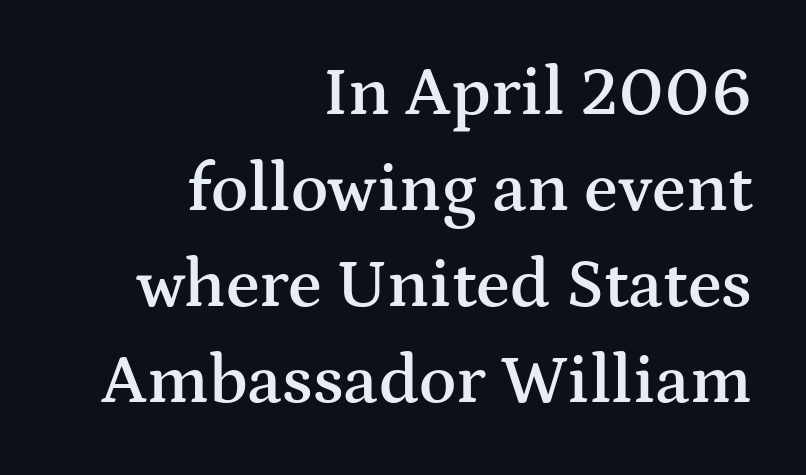
{"serif": "yes", "italic": "no", "bold": "semi", "weight": "semibold", "width": "wide", "stroke_contrast": "medium", "x_height": "medium", "monospaced": "no", "underline": "no", "align": "right", "line_spacing": "normal", "line_spacing_ratio": 1.39, "letter_spacing": "normal", "letter_spacing_em": 0.0, "glyph_px": 69}
